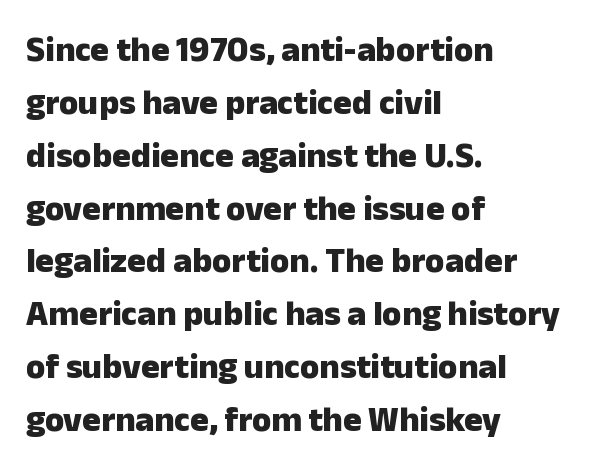
What's the leading like? Ordinary, nothing unusual. Posture: vertical. Only glyphs here, with clear space below each row. Is this a fixed-width face? No — the glyphs have proportional, varying widths. Compared with typical body copy, the letter spacing here is the same.
